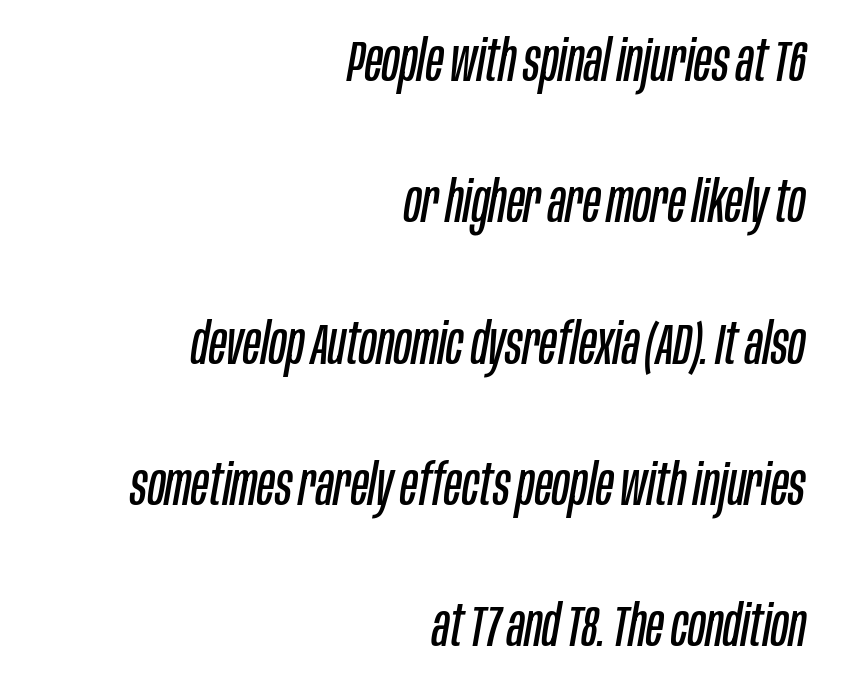
Interline gaps are noticeably wide in this sample. Alignment: flush right. Characters are canted at an angle relative to the baseline's perpendicular. Check under the words: just untouched page. The letterforms sit shoulder to shoulder at normal distance. Weight: regular or lighter.
